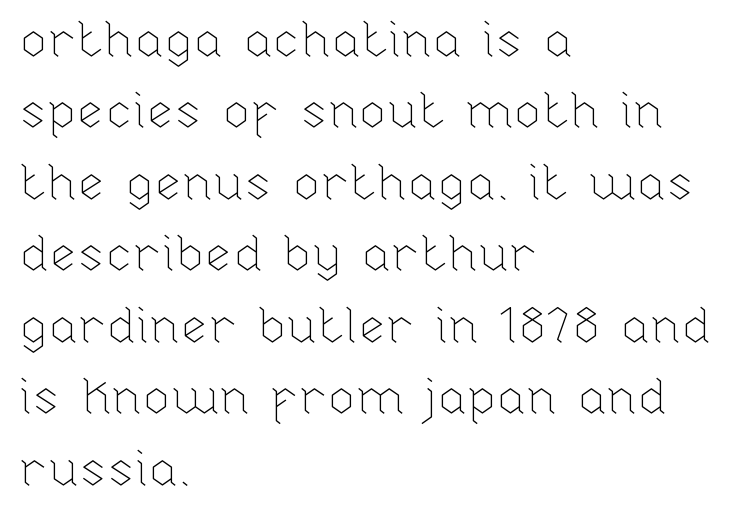
Q: Is the text bold? A: No.
Q: Is the text italic (slanted)? A: No, it is upright.
Q: Is the text underlined? A: No.
Q: How is the paragraph aligned? A: Left-aligned.
Q: Is the spacing between letters normal or unusually wide? A: Normal.
Q: Is the spacing between lines tight, normal or loose? A: Normal.
Q: Width (condensed, normal, or wide)? A: Normal.
Q: Stroke contrast? A: Low.
Q: x-height? A: Medium.
Q: Monospaced? A: No.
